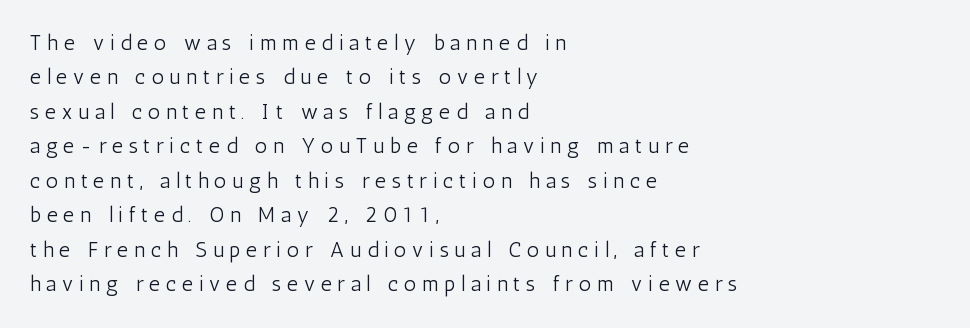
Q: Is the text bold? A: No.
Q: Is the text italic (slanted)? A: No, it is upright.
Q: Is the text underlined? A: No.
Q: How is the paragraph aligned? A: Left-aligned.
Q: Is the spacing between letters normal or unusually wide? A: Unusually wide.
Q: Is the spacing between lines tight, normal or loose? A: Normal.
